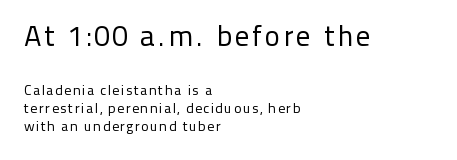
The image shows 29 px regular-weight sans-serif type, upright; set left-aligned, normal line spacing (1.28x), not underlined; the first (top) block is 2.07x larger; low stroke contrast and a medium x-height.
